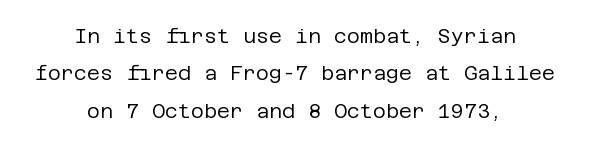
{"italic": "no", "bold": "no", "underline": "no", "align": "center", "line_spacing_ratio": 1.87, "letter_spacing": "normal", "letter_spacing_em": 0.0, "glyph_px": 20}
